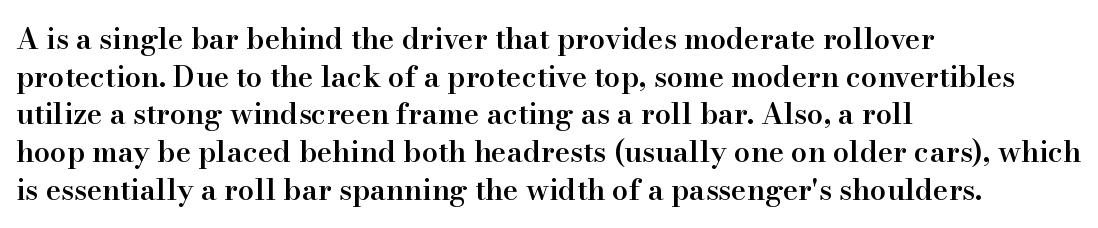
{"serif": "yes", "italic": "no", "bold": "semi", "weight": "semibold", "width": "normal", "stroke_contrast": "high", "x_height": "small", "monospaced": "no", "underline": "no", "align": "left", "line_spacing": "normal", "line_spacing_ratio": 1.3, "letter_spacing": "normal", "letter_spacing_em": 0.0, "glyph_px": 29}
